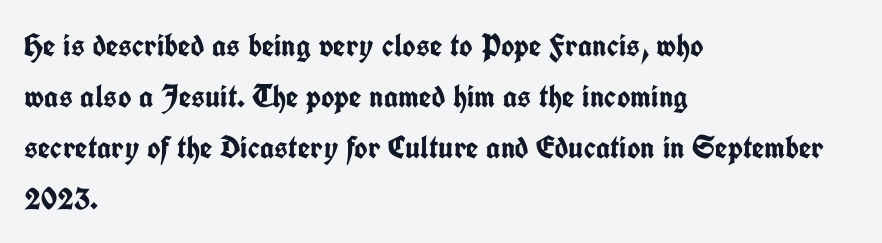
{"serif": "no", "italic": "no", "bold": "yes", "weight": "semibold", "width": "condensed", "stroke_contrast": "low", "x_height": "medium", "monospaced": "no", "underline": "no", "align": "left", "line_spacing": "normal", "line_spacing_ratio": 1.59, "letter_spacing": "normal", "letter_spacing_em": 0.0, "glyph_px": 32}
